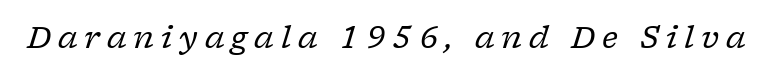
{"serif": "yes", "italic": "yes", "lean": "right", "slant_degrees": 17, "bold": "no", "weight": "regular", "width": "normal", "stroke_contrast": "low", "x_height": "medium", "monospaced": "no", "underline": "no", "letter_spacing": "wide", "letter_spacing_em": 0.23, "glyph_px": 30}
